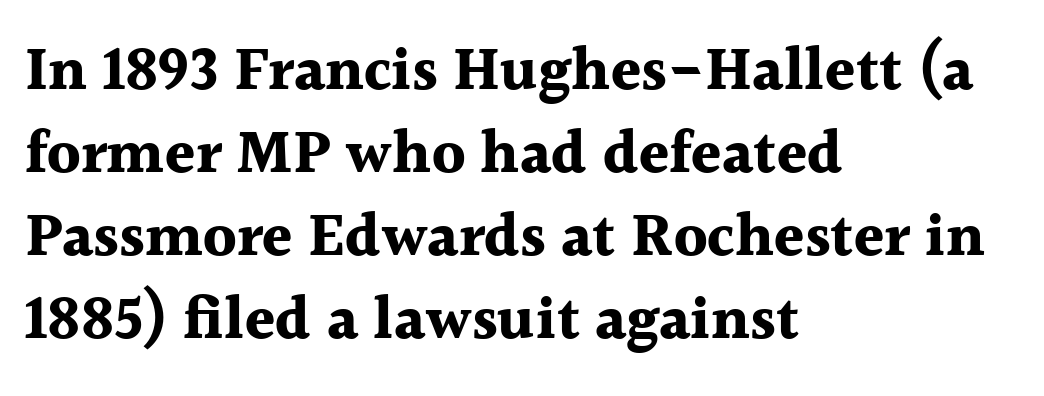
The image shows 61 px bold serif type, upright; set left-aligned, normal line spacing (1.36x), normal letter spacing, not underlined; a medium x-height.
